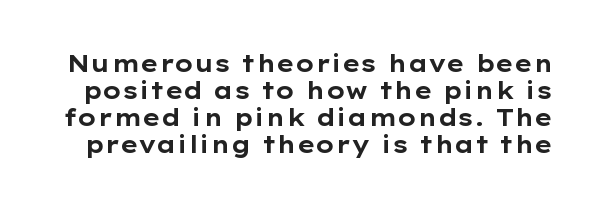
Does extra space separate the letters? No, they use regular spacing. Unlike italic type, these characters show no tilt at all. Is the type bold? Yes — the strokes are clearly thick and heavy. The words here are not underlined.
